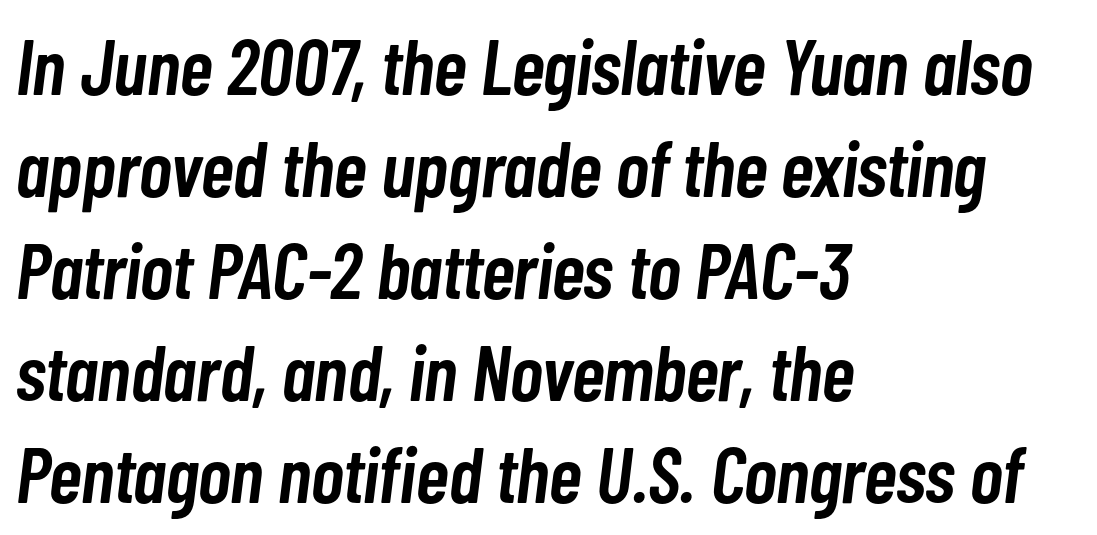
Q: Is the text bold? A: Semi-bold.
Q: Is the text italic (slanted)? A: Yes, it leans right by about 7 degrees.
Q: Is the text underlined? A: No.
Q: How is the paragraph aligned? A: Left-aligned.
Q: Is the spacing between letters normal or unusually wide? A: Normal.
Q: Is the spacing between lines tight, normal or loose? A: Normal.
Q: Width (condensed, normal, or wide)? A: Condensed.
Q: Stroke contrast? A: Low.
Q: x-height? A: Medium.
Q: Monospaced? A: No.
